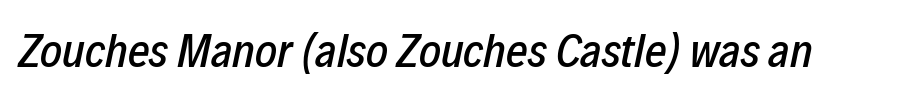
The image shows 47 px condensed type, italic (leaning right); set normal letter spacing, not underlined; low stroke contrast and a medium x-height.
